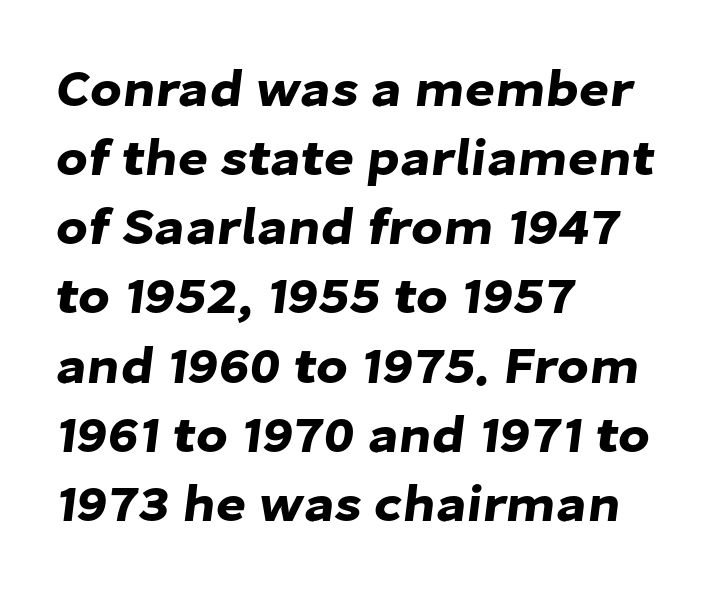
Looks like regular typesetting: each glyph gets only the width it needs. Evenly set lines give the paragraph a standard silhouette. Check the space under the baseline: it is left empty. The designer went with a sans here, leaving each stem footless.
